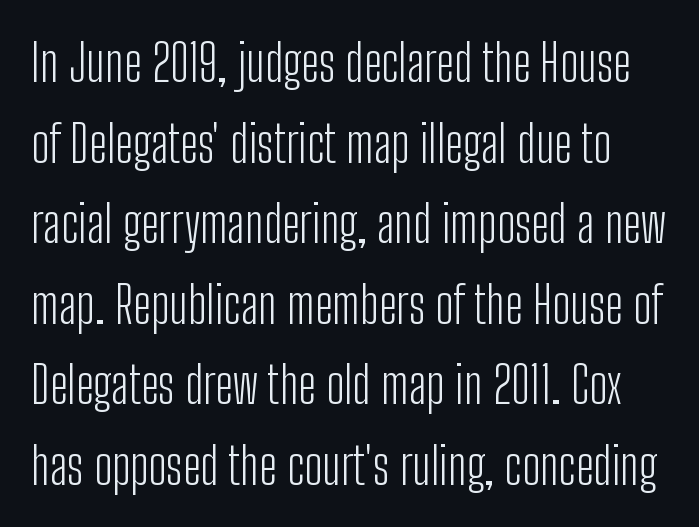
{"serif": "no", "italic": "no", "bold": "no", "weight": "light", "width": "condensed", "stroke_contrast": "low", "x_height": "medium", "monospaced": "no", "underline": "no", "line_spacing": "normal", "line_spacing_ratio": 1.58, "letter_spacing": "normal", "letter_spacing_em": 0.0, "glyph_px": 51}
